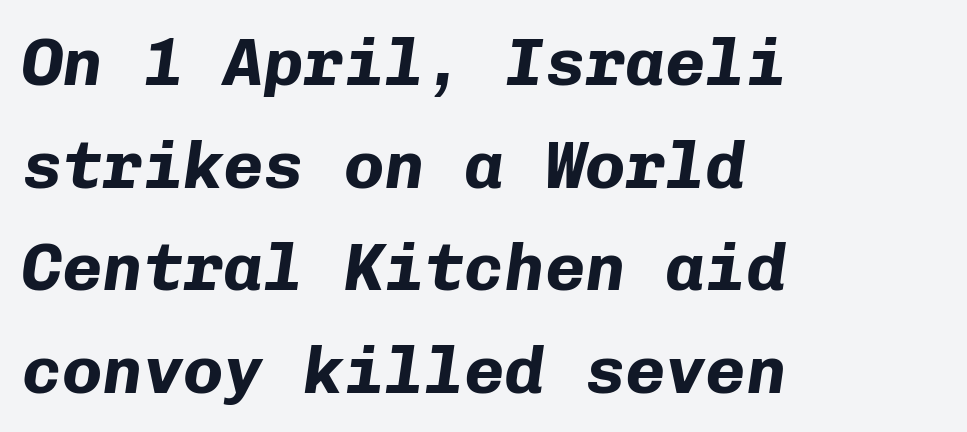
Q: Is the text bold? A: Yes.
Q: Is the text italic (slanted)? A: Yes, it leans right by about 8 degrees.
Q: Is the text underlined? A: No.
Q: How is the paragraph aligned? A: Left-aligned.
Q: Is the spacing between letters normal or unusually wide? A: Normal.
Q: Is the spacing between lines tight, normal or loose? A: Normal.
Q: Width (condensed, normal, or wide)? A: Normal.
Q: Stroke contrast? A: Low.
Q: x-height? A: Medium.
Q: Monospaced? A: Yes.
